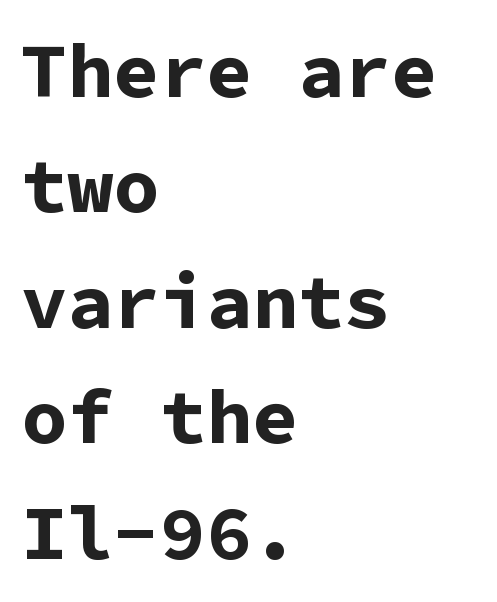
The image shows 77 px bold sans-serif type, upright, monospaced; set left-aligned, normal line spacing (1.5x), normal letter spacing, not underlined; low stroke contrast and a medium x-height.
